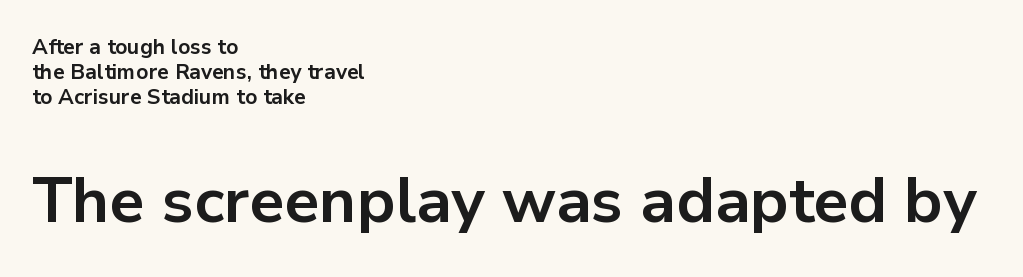
Q: Is the text bold? A: Yes.
Q: Is the text italic (slanted)? A: No, it is upright.
Q: Is the typeface a serif or a sans-serif typeface? A: Sans-serif.
Q: Is the text underlined? A: No.
Q: How is the paragraph aligned? A: Left-aligned.
Q: Is the spacing between letters normal or unusually wide? A: Normal.
Q: Which block of text is set in a larger size, the first (top) or the second (bottom)? A: The second (bottom) one.
Q: Width (condensed, normal, or wide)? A: Normal.
Q: Stroke contrast? A: Low.
Q: x-height? A: Medium.
Q: Monospaced? A: No.
